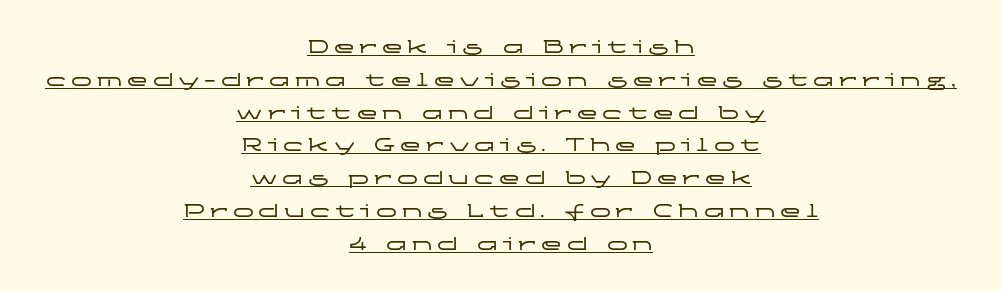
Q: Is the text italic (slanted)? A: No, it is upright.
Q: Is the text underlined? A: Yes.
Q: How is the paragraph aligned? A: Centered.
Q: Is the spacing between letters normal or unusually wide? A: Unusually wide.
Q: Is the spacing between lines tight, normal or loose? A: Normal.
